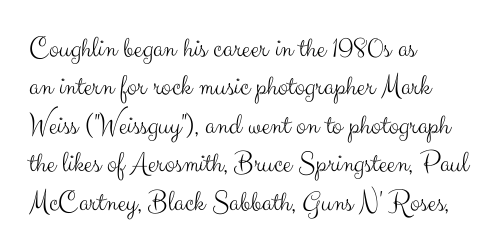
Think of a printed novel: that variable character pitch is what you see here. The rendering uses a moderate line-height, typical for paragraphs. The characters display no serif detailing; their extremities are plain. Has an underline been added? It has not.
